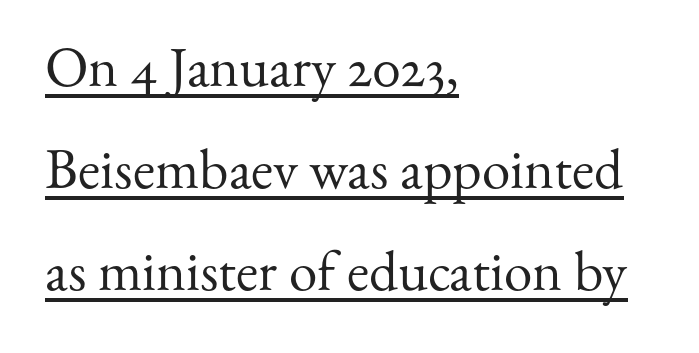
How are the letters spaced? Ordinarily, with no added tracking. The letters stand straight up with perfectly vertical stems. Unbolded letterforms with no extra heft. Regarding serifs, this sample has them.
